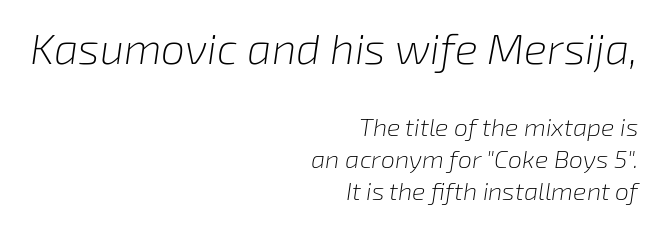
{"italic": "yes", "lean": "right", "slant_degrees": 8, "bold": "no", "weight": "light", "width": "normal", "stroke_contrast": "low", "x_height": "medium", "monospaced": "no", "underline": "no", "align": "right", "line_spacing": "normal", "line_spacing_ratio": 1.29, "letter_spacing": "normal", "letter_spacing_em": 0.0, "larger_block": "first", "size_ratio": 1.72, "glyph_px": 43}
